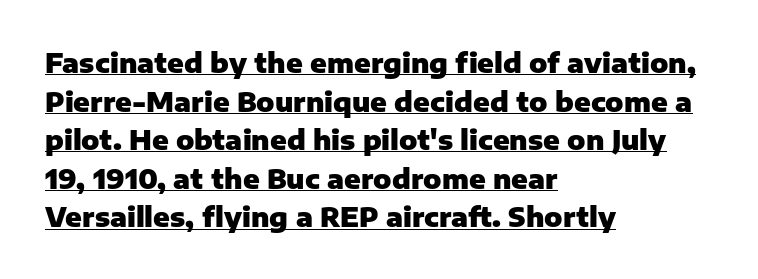
Q: Is the text bold? A: Yes.
Q: Is the text italic (slanted)? A: No, it is upright.
Q: Is the text underlined? A: Yes.
Q: How is the paragraph aligned? A: Left-aligned.
Q: Is the spacing between letters normal or unusually wide? A: Normal.
Q: Is the spacing between lines tight, normal or loose? A: Normal.
